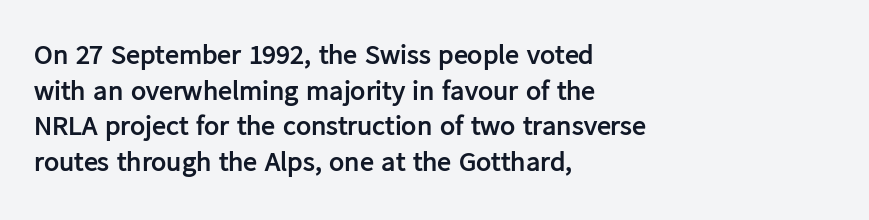
{"serif": "no", "italic": "no", "bold": "yes", "weight": "semibold", "width": "normal", "stroke_contrast": "low", "x_height": "medium", "monospaced": "no", "underline": "no", "align": "left", "line_spacing": "normal", "line_spacing_ratio": 1.27, "letter_spacing": "normal", "letter_spacing_em": 0.0, "glyph_px": 28}
